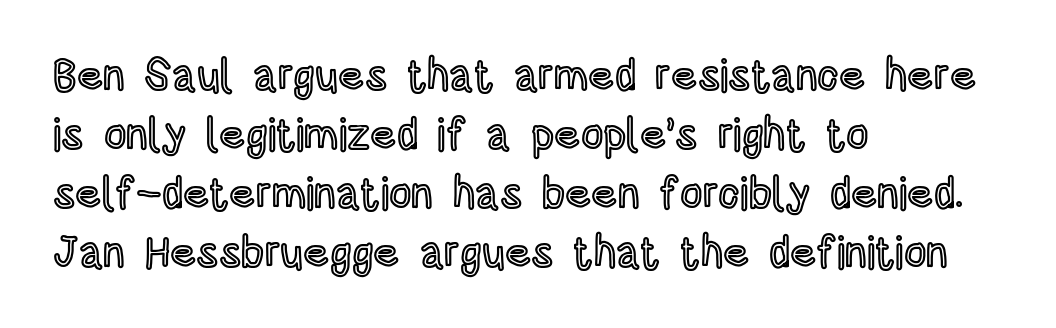
Nobody drew a line under any word here. Successive baselines arrive at the customary interval. Nobody touched the tracking dial on this one. Character widths vary here, with narrow letters taking less room than wide ones.
